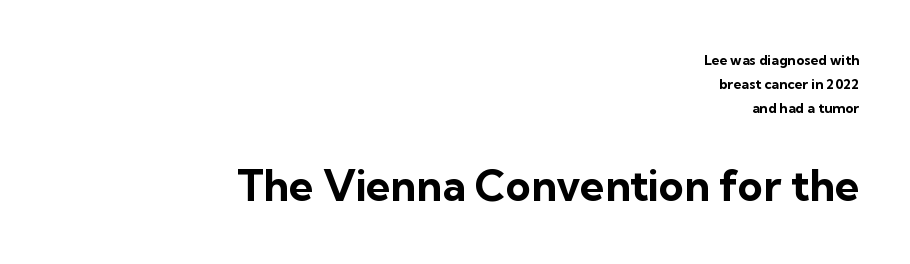
{"serif": "no", "italic": "no", "bold": "yes", "weight": "bold", "width": "normal", "stroke_contrast": "low", "x_height": "medium", "monospaced": "no", "underline": "no", "align": "right", "line_spacing_ratio": 1.73, "letter_spacing": "normal", "letter_spacing_em": 0.0, "larger_block": "second", "size_ratio": 3.07, "glyph_px": 43}
